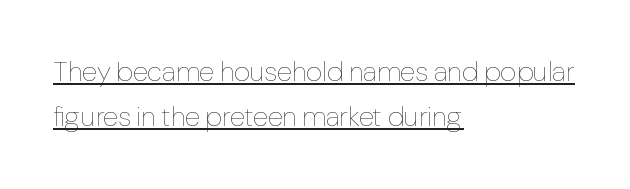
Do the characters align in a grid? No, the font is proportional. Words appear dense and cohesive because spacing is normal. Evenly set lines give the paragraph a standard silhouette. The typeface has the unassuming heft of standard copy or less.
